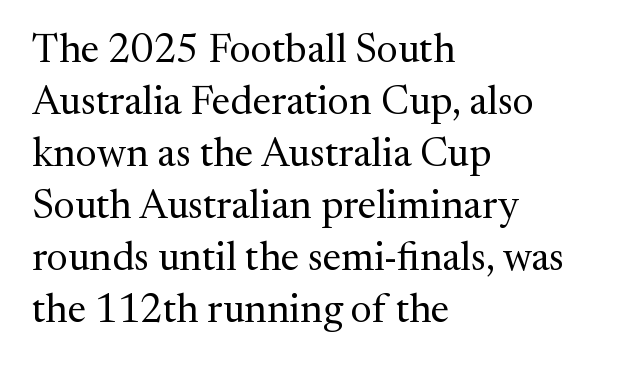
Vertical strokes here are truly vertical. This sample uses a serif face. Compared with a typical body face, this is equally light or lighter still. These lines sit exactly where default settings would place them. Which margin do the lines hug? The left one — the right edge is uneven. Glance below the letters and you will spot only blank space.
